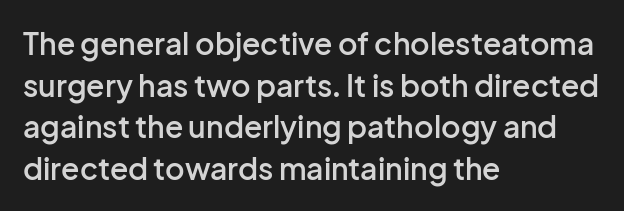
Look at the bottom of the vertical strokes: they stop flat, with no serifs. Summary of vertical rhythm: regular, with standard interline spacing. The axis of the letterforms is exactly vertical. Note the varied advance widths — an 'i' is clearly narrower than an 'm'.
